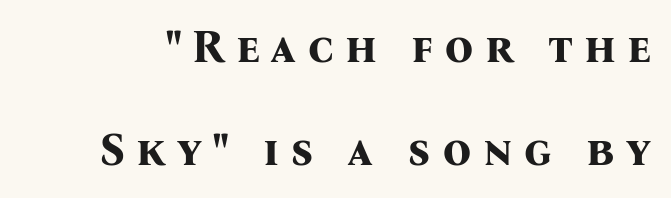
{"serif": "yes", "italic": "no", "bold": "yes", "weight": "bold", "width": "normal", "stroke_contrast": "medium", "x_height": "medium", "monospaced": "no", "underline": "no", "line_spacing": "loose", "line_spacing_ratio": 2.28, "letter_spacing": "wide", "letter_spacing_em": 0.24, "glyph_px": 45}
